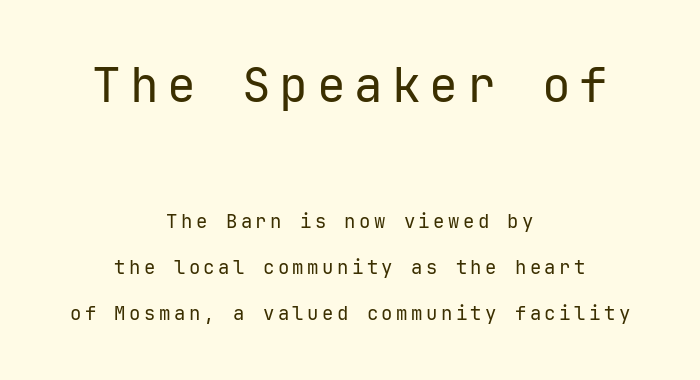
The gap between lines stays unmarked. Whoever set this made the first block the dominant, larger element. Serifs: no, the terminals of the letterforms are clean. Weight class: somewhere from thin through regular. Each letter, wide or thin by design, is forced into the same width here. The passage shown stacks its lines with a broad gap.
